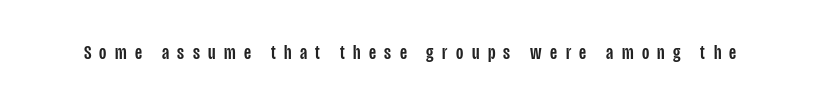
The image shows 21 px text type, upright; set unusually wide letter spacing (+0.4 em), not underlined.
